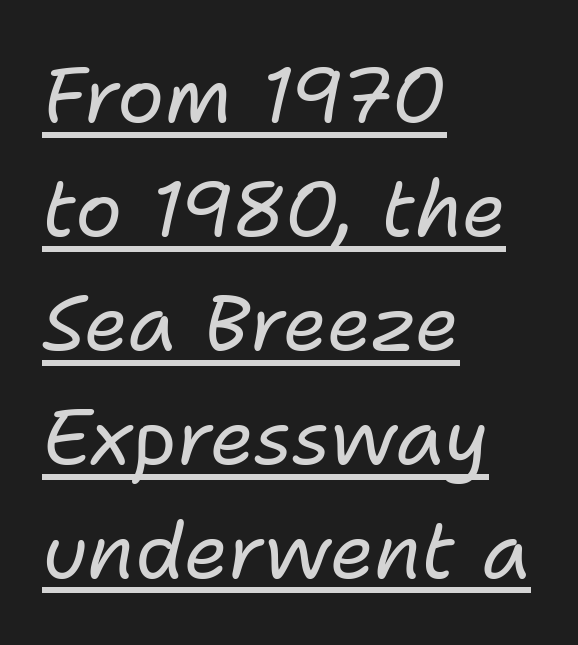
The image shows 78 px regular-weight type, italic (leaning right); set left-aligned, normal line spacing (1.46x), normal letter spacing, underlined; low stroke contrast and a medium x-height.
